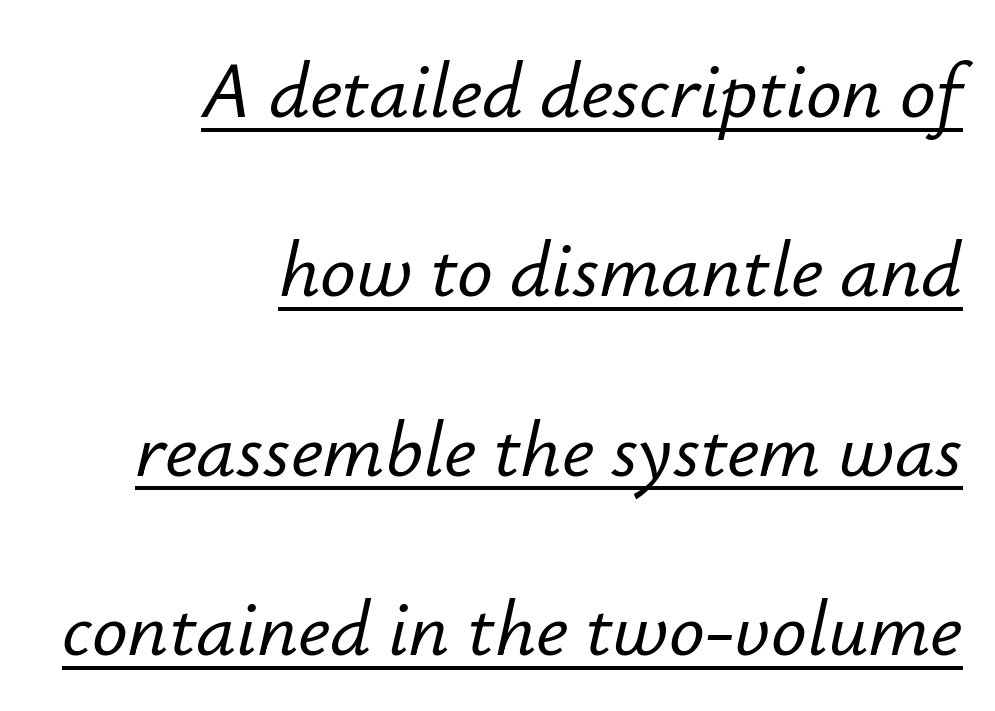
The image shows 79 px text type, italic (leaning right); set right-aligned, loose line spacing (2.27x), normal letter spacing, underlined; low stroke contrast and a small x-height.
